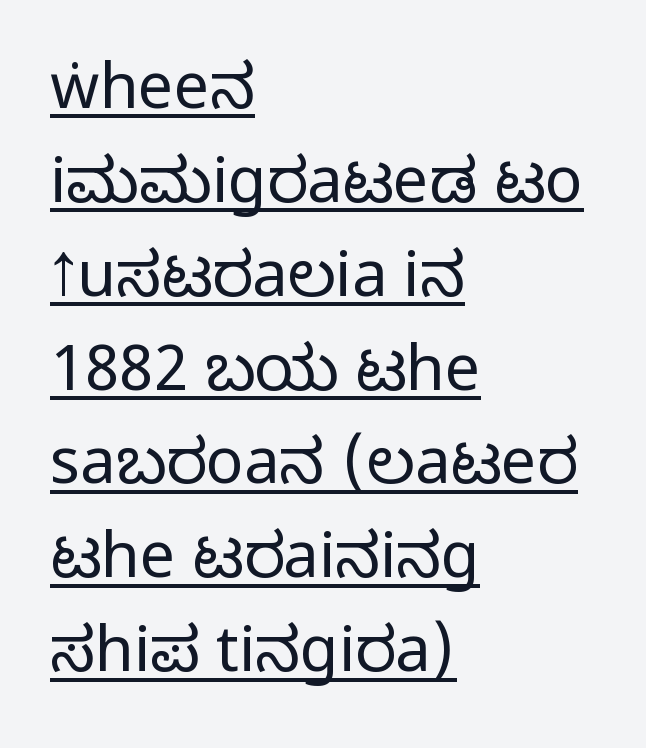
Baseline-to-baseline distance is the conventional proportion of letter height. Every character sits straight up, as roman type does. The characters are drawn with everyday or finer stroke widths. Here the designer chose a conventional face with non-uniform glyph widths. Has an underline been added? It has.
